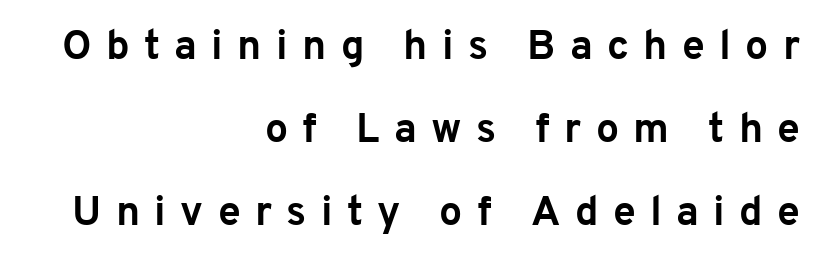
Q: Is the text bold? A: Yes.
Q: Is the text italic (slanted)? A: No, it is upright.
Q: Is the typeface a serif or a sans-serif typeface? A: Sans-serif.
Q: Is the text underlined? A: No.
Q: How is the paragraph aligned? A: Right-aligned.
Q: Is the spacing between letters normal or unusually wide? A: Unusually wide.
Q: Is the spacing between lines tight, normal or loose? A: Loose.
Q: Width (condensed, normal, or wide)? A: Normal.
Q: Stroke contrast? A: Low.
Q: x-height? A: Medium.
Q: Monospaced? A: No.
